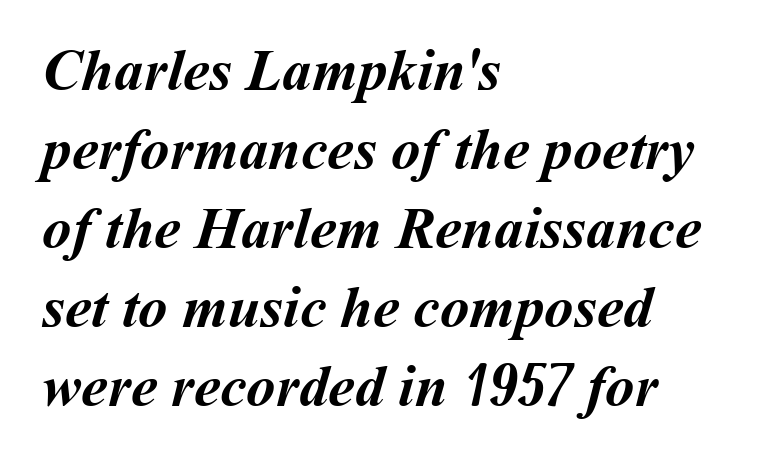
Q: Is the text bold? A: Yes.
Q: Is the text underlined? A: No.
Q: How is the paragraph aligned? A: Left-aligned.
Q: Is the spacing between letters normal or unusually wide? A: Normal.
Q: Is the spacing between lines tight, normal or loose? A: Normal.
Q: Width (condensed, normal, or wide)? A: Normal.
Q: Stroke contrast? A: Medium.
Q: x-height? A: Medium.
Q: Monospaced? A: No.
